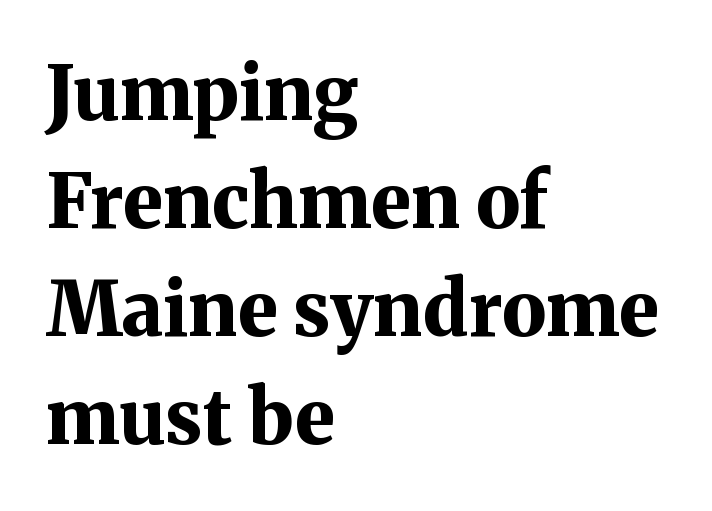
{"serif": "yes", "italic": "no", "bold": "yes", "weight": "bold", "width": "normal", "stroke_contrast": "medium", "x_height": "medium", "monospaced": "no", "underline": "no", "align": "left", "line_spacing": "normal", "line_spacing_ratio": 1.44, "letter_spacing": "normal", "letter_spacing_em": 0.0, "glyph_px": 75}
